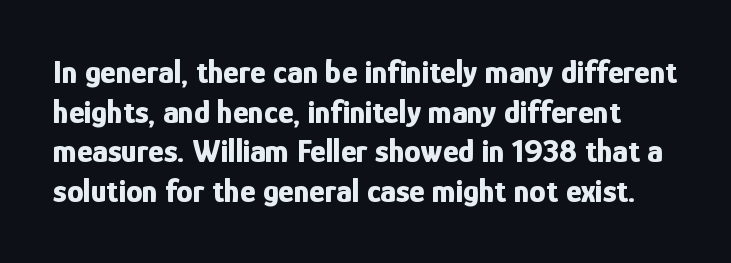
{"serif": "no", "italic": "no", "bold": "yes", "weight": "bold", "width": "condensed", "stroke_contrast": "low", "x_height": "medium", "monospaced": "no", "underline": "no", "line_spacing_ratio": 1.2, "letter_spacing": "normal", "letter_spacing_em": 0.0, "glyph_px": 33}
